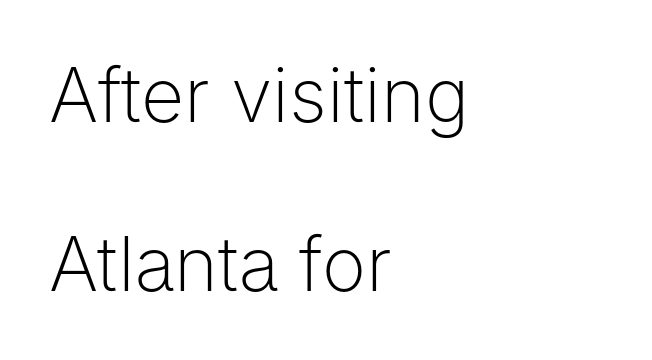
The image shows 75 px light sans-serif type, upright; set left-aligned, loose line spacing (2.26x), normal letter spacing, not underlined; low stroke contrast and a medium x-height.
